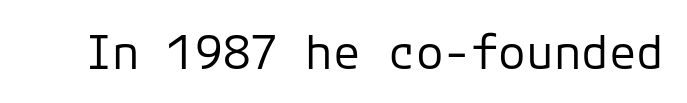
Nope, not italic — everything's standing straight. The type is set solid horizontally, with unmodified tracking. Serifs: no, the terminals of the letterforms are clean. Decoration check: the copy has no underline.
